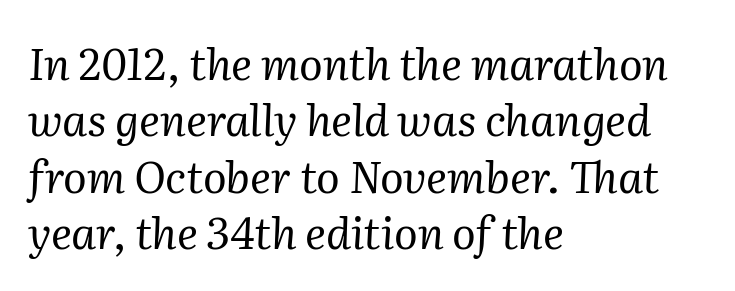
Q: Is the text bold? A: No.
Q: Is the text italic (slanted)? A: Yes, it leans right by about 2 degrees.
Q: Is the typeface a serif or a sans-serif typeface? A: Serif.
Q: Is the text underlined? A: No.
Q: How is the paragraph aligned? A: Left-aligned.
Q: Is the spacing between letters normal or unusually wide? A: Normal.
Q: Is the spacing between lines tight, normal or loose? A: Normal.
Q: Width (condensed, normal, or wide)? A: Normal.
Q: Stroke contrast? A: Medium.
Q: x-height? A: Medium.
Q: Monospaced? A: No.
